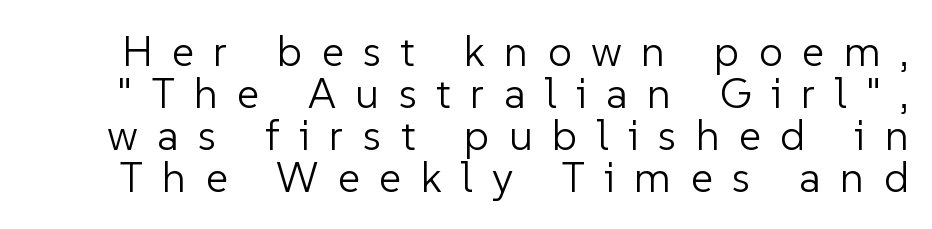
{"serif": "no", "italic": "no", "bold": "no", "weight": "light", "width": "normal", "stroke_contrast": "low", "x_height": "medium", "monospaced": "no", "underline": "no", "line_spacing": "tight", "line_spacing_ratio": 0.98, "letter_spacing": "wide", "letter_spacing_em": 0.45, "glyph_px": 43}
